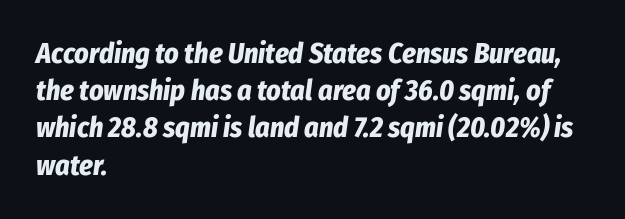
What stands out about the letter spacing? Nothing — it is the standard amount. Horizontally, the lines are justified to the leading edge only. A full-strength bold gives these letters their thick strokes. Here the designer chose a conventional face with non-uniform glyph widths.
